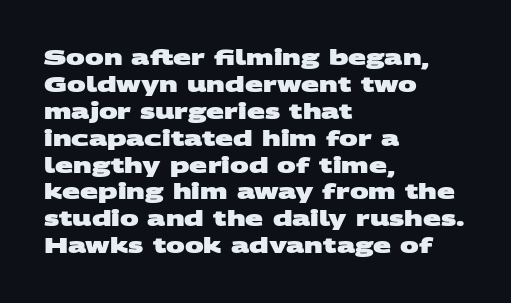
{"bold": "yes", "underline": "no", "align": "left", "line_spacing": "normal", "line_spacing_ratio": 1.28, "letter_spacing": "normal", "letter_spacing_em": 0.0, "glyph_px": 21}
